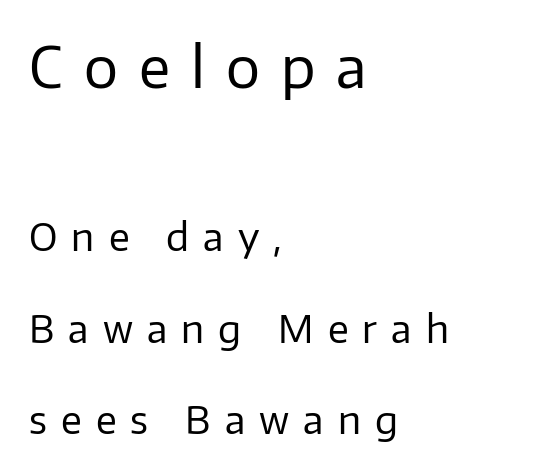
Q: Is the text bold? A: No.
Q: Is the text italic (slanted)? A: No, it is upright.
Q: Is the typeface a serif or a sans-serif typeface? A: Sans-serif.
Q: Is the text underlined? A: No.
Q: How is the paragraph aligned? A: Left-aligned.
Q: Is the spacing between letters normal or unusually wide? A: Unusually wide.
Q: Is the spacing between lines tight, normal or loose? A: Loose.
Q: Which block of text is set in a larger size, the first (top) or the second (bottom)? A: The first (top) one.
Q: Width (condensed, normal, or wide)? A: Normal.
Q: Stroke contrast? A: Low.
Q: x-height? A: Medium.
Q: Monospaced? A: No.
